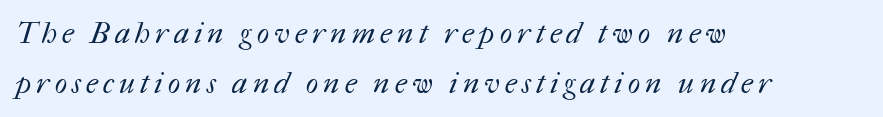
The setting favours the left margin, as ordinary paragraphs usually do. Beneath every word, the page is bare. The passage shown is typed in a proportional face where columns would drift. Vertical stems look standard width or narrower in stroke.
